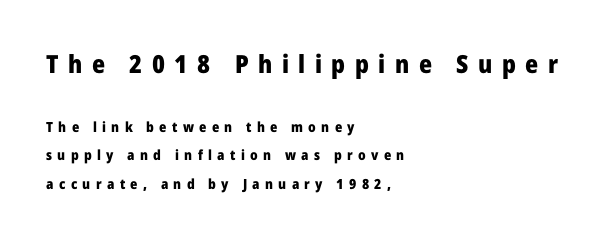
{"italic": "no", "bold": "yes", "underline": "no", "align": "left", "line_spacing": "loose", "line_spacing_ratio": 2.03, "letter_spacing": "wide", "letter_spacing_em": 0.38, "larger_block": "first", "size_ratio": 1.79, "glyph_px": 25}
